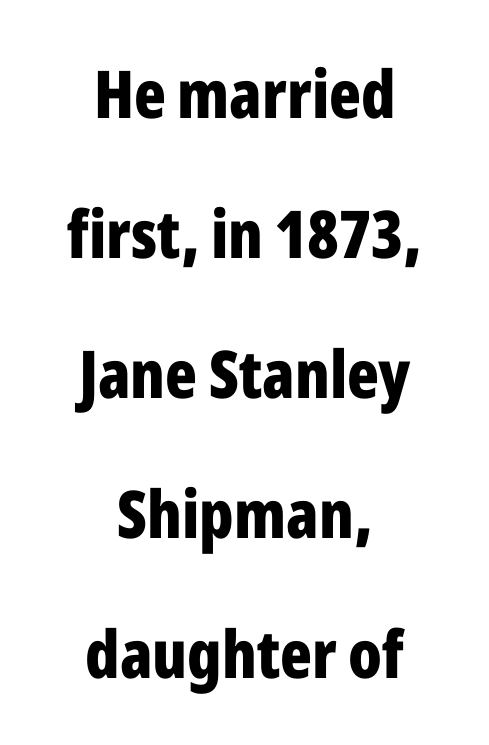
{"serif": "no", "italic": "no", "bold": "yes", "weight": "bold", "width": "condensed", "stroke_contrast": "low", "x_height": "medium", "monospaced": "no", "underline": "no", "align": "center", "line_spacing": "loose", "line_spacing_ratio": 2.12, "letter_spacing": "normal", "letter_spacing_em": 0.0, "glyph_px": 66}
